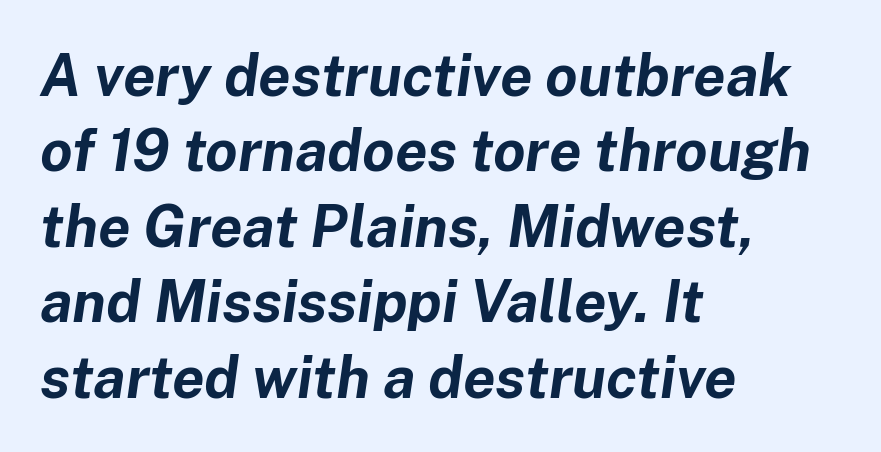
The typesetter chose a ragged-right arrangement here. This is oblique type, the kind used for emphasis or titles. A bare baseline throughout the passage. I'd describe the lettering as bold — thick and assertive. The line texture is even and compact thanks to regular tracking.
